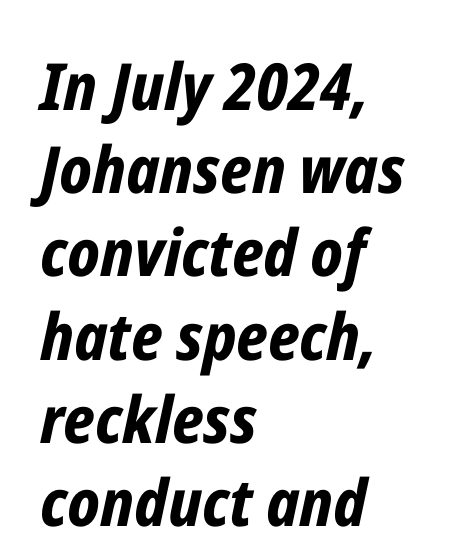
The image shows 65 px bold, condensed type, italic (leaning right); set left-aligned, normal line spacing (1.28x), normal letter spacing, not underlined; low stroke contrast and a medium x-height.
